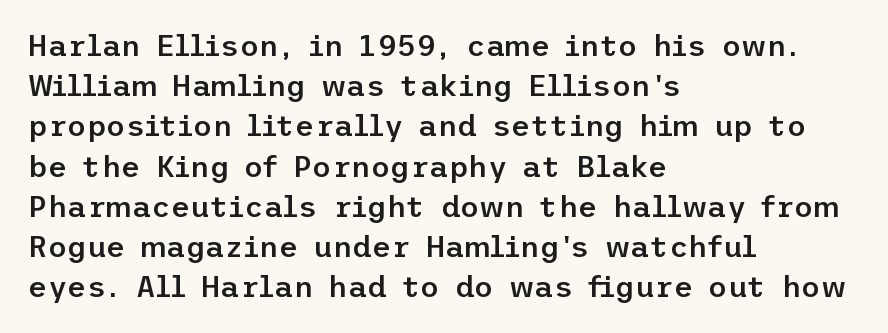
{"serif": "no", "italic": "no", "bold": "semi", "weight": "semibold", "width": "normal", "stroke_contrast": "low", "x_height": "medium", "underline": "no", "align": "left", "line_spacing": "normal", "line_spacing_ratio": 1.34, "letter_spacing": "normal", "letter_spacing_em": 0.0, "glyph_px": 30}
